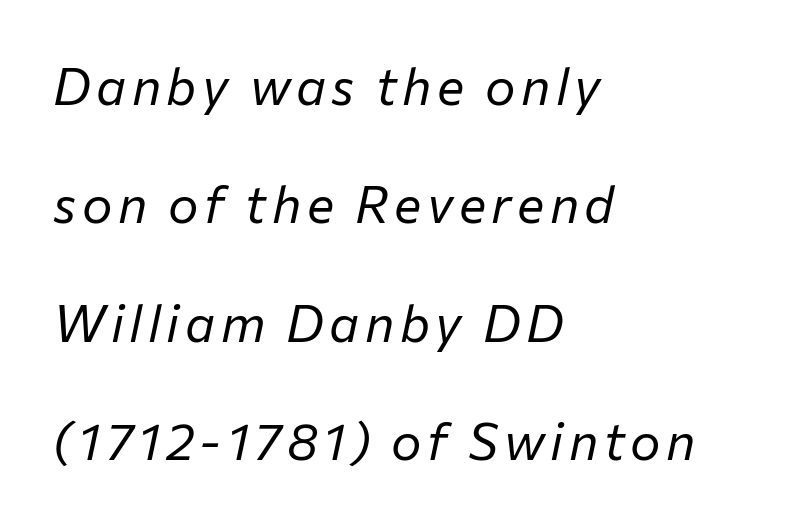
Q: Is the text bold? A: No.
Q: Is the text italic (slanted)? A: Yes, it leans right by about 12 degrees.
Q: Is the text underlined? A: No.
Q: How is the paragraph aligned? A: Left-aligned.
Q: Is the spacing between lines tight, normal or loose? A: Loose.
Q: Width (condensed, normal, or wide)? A: Normal.
Q: Stroke contrast? A: Low.
Q: x-height? A: Medium.
Q: Monospaced? A: No.
